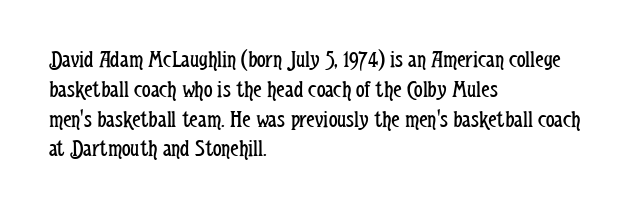
{"italic": "no", "bold": "no", "underline": "no", "align": "left", "line_spacing_ratio": 1.24, "letter_spacing": "normal", "letter_spacing_em": 0.0, "glyph_px": 24}
